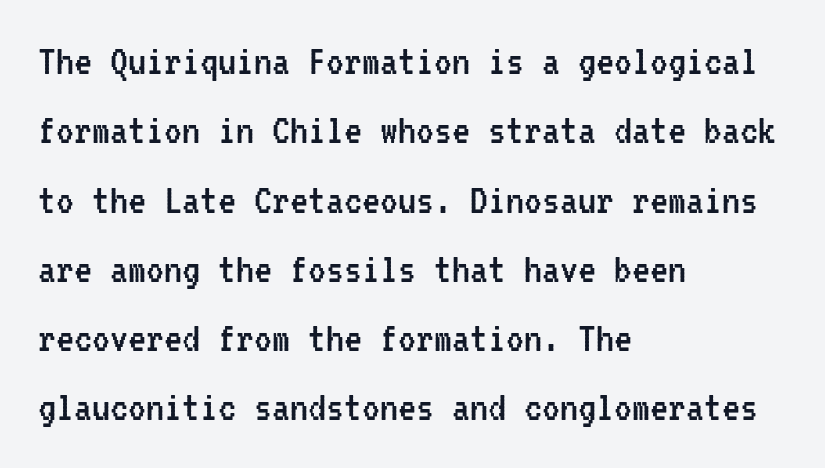
Q: Is the text bold? A: No.
Q: Is the text italic (slanted)? A: No, it is upright.
Q: Is the typeface a serif or a sans-serif typeface? A: Sans-serif.
Q: Is the text underlined? A: No.
Q: How is the paragraph aligned? A: Left-aligned.
Q: Is the spacing between letters normal or unusually wide? A: Normal.
Q: Is the spacing between lines tight, normal or loose? A: Normal.
Q: Width (condensed, normal, or wide)? A: Condensed.
Q: Stroke contrast? A: Low.
Q: x-height? A: Medium.
Q: Monospaced? A: Yes.
